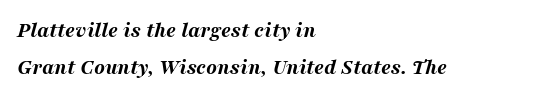
Q: Is the text bold? A: Yes.
Q: Is the text italic (slanted)? A: Yes, it leans right by about 16 degrees.
Q: Is the text underlined? A: No.
Q: How is the paragraph aligned? A: Left-aligned.
Q: Is the spacing between letters normal or unusually wide? A: Normal.
Q: Is the spacing between lines tight, normal or loose? A: Normal.
